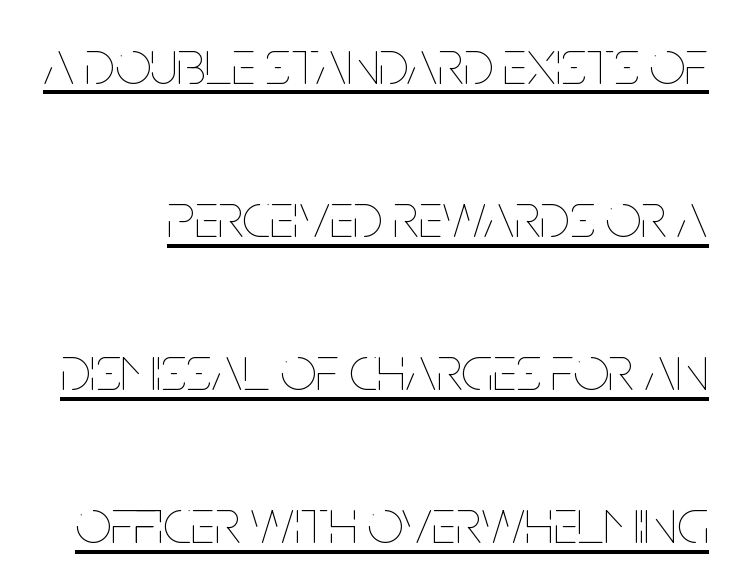
Q: Is the text bold? A: No.
Q: Is the text italic (slanted)? A: No, it is upright.
Q: Is the text underlined? A: Yes.
Q: Is the spacing between letters normal or unusually wide? A: Normal.
Q: Is the spacing between lines tight, normal or loose? A: Loose.
Q: Width (condensed, normal, or wide)? A: Condensed.
Q: Stroke contrast? A: Low.
Q: x-height? A: Large.
Q: Monospaced? A: No.
